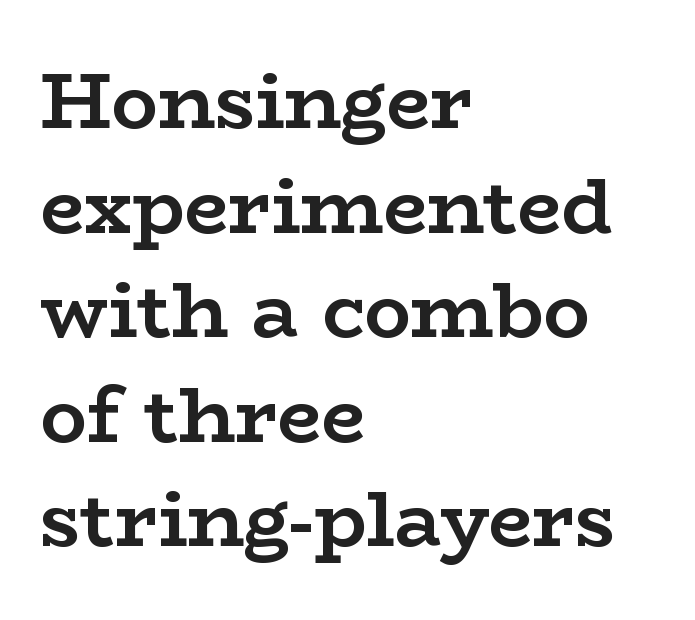
{"serif": "yes", "italic": "no", "bold": "yes", "weight": "semibold", "width": "wide", "stroke_contrast": "low", "x_height": "medium", "monospaced": "no", "underline": "no", "align": "left", "line_spacing": "normal", "line_spacing_ratio": 1.34, "letter_spacing": "normal", "letter_spacing_em": 0.0, "glyph_px": 78}
